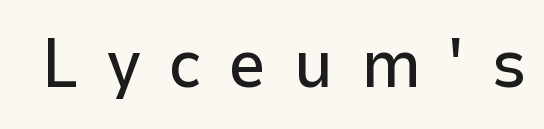
{"serif": "no", "italic": "no", "width": "normal", "stroke_contrast": "low", "x_height": "medium", "monospaced": "no", "underline": "no", "letter_spacing": "wide", "letter_spacing_em": 0.4, "glyph_px": 68}
